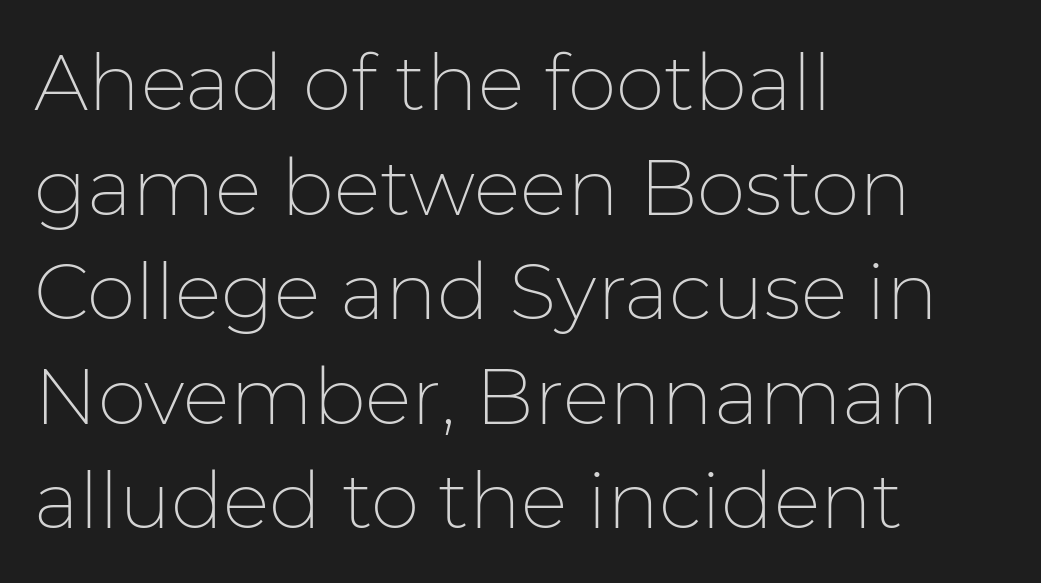
{"serif": "no", "italic": "no", "bold": "no", "weight": "thin", "width": "normal", "stroke_contrast": "low", "x_height": "medium", "monospaced": "no", "underline": "no", "align": "left", "line_spacing": "normal", "line_spacing_ratio": 1.34, "letter_spacing": "normal", "letter_spacing_em": 0.0, "glyph_px": 78}
